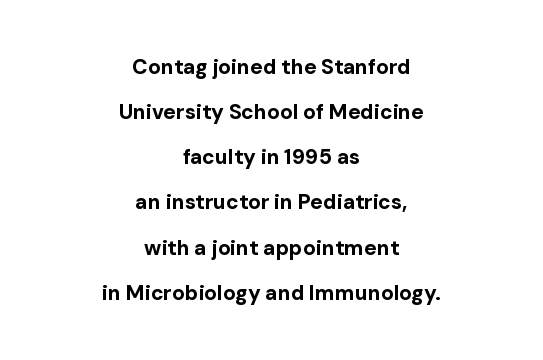
The image shows 21 px bold type, upright; set centered, loose line spacing (2.15x), normal letter spacing, not underlined.
